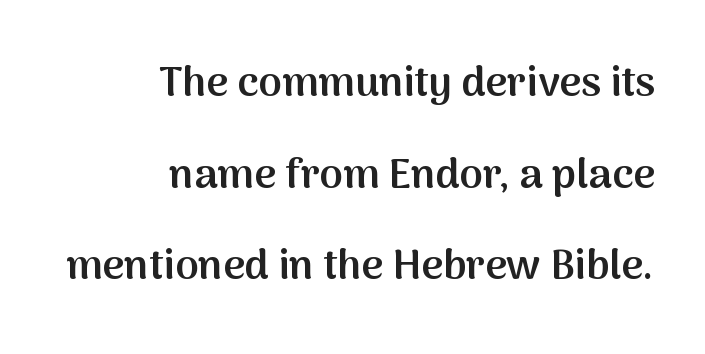
The image shows 42 px semibold sans-serif type, upright; set right-aligned, loose line spacing (2.18x), normal letter spacing, not underlined; medium stroke contrast and a medium x-height.
